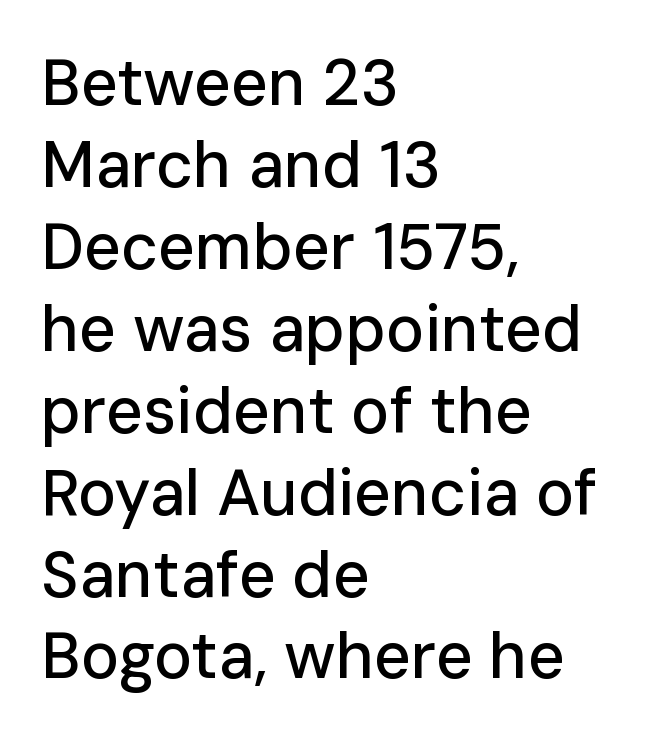
Tracking here is standard; glyphs follow each other at the usual distance. Whoever set this chose a conventional vertical rhythm. Is this a fixed-width face? No — the glyphs have proportional, varying widths. Descender tails drop into unmarked territory. This is roman type, the default non-slanted kind. These lines stack with their left ends in a neat column.
